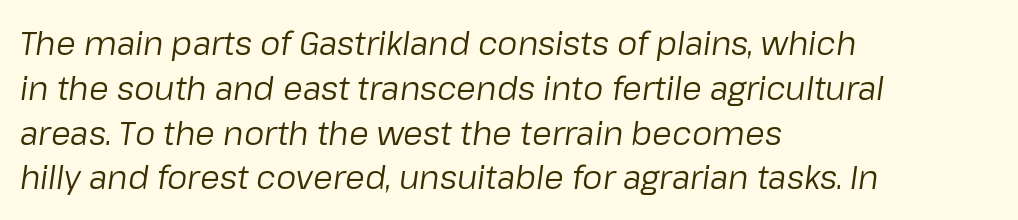
The baseline area is clear. The characters are drawn with everyday or finer stroke widths. Quick note: italic. Is this a fixed-width face? No — the glyphs have proportional, varying widths.
